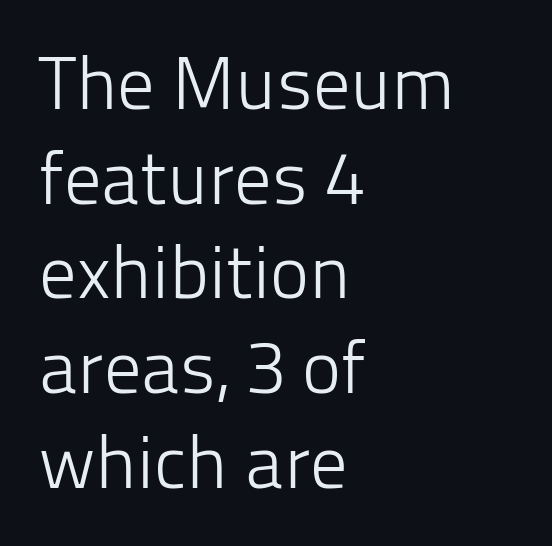
A typesetter would call this leading conventional body-copy spacing. Are there feet on the stems? There aren't — it's a sans. Is this a fixed-width face? No — the glyphs have proportional, varying widths. No chunkiness to these letters — they're not bold. The typesetter chose a ragged-right arrangement here. This rendering leaves character spacing at its baseline value.
